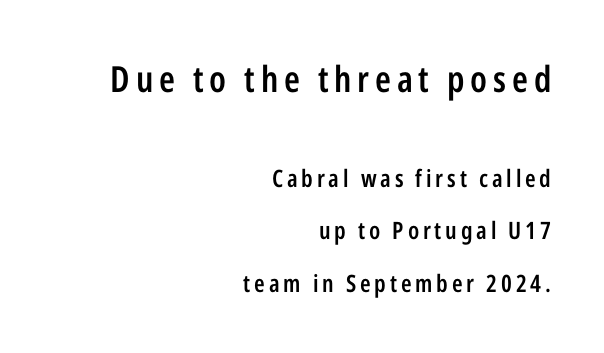
The image shows 36 px semibold, condensed sans-serif type, upright; set right-aligned, loose line spacing (2.19x), not underlined; the first (top) block is 1.5x larger; low stroke contrast and a medium x-height.
